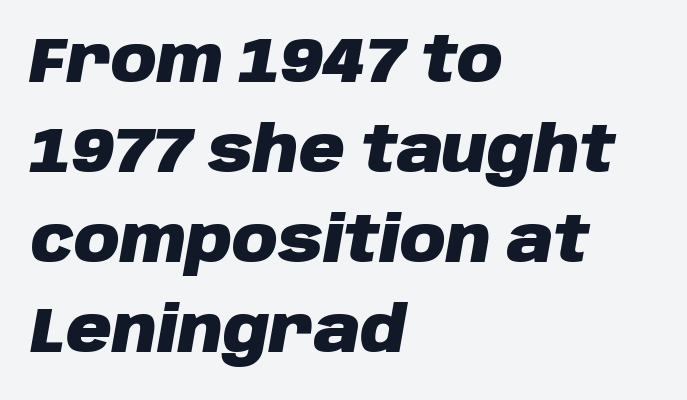
Q: Is the text bold? A: Yes.
Q: Is the text italic (slanted)? A: Yes, it leans right by about 10 degrees.
Q: Is the text underlined? A: No.
Q: How is the paragraph aligned? A: Left-aligned.
Q: Is the spacing between letters normal or unusually wide? A: Normal.
Q: Is the spacing between lines tight, normal or loose? A: Normal.
Q: Width (condensed, normal, or wide)? A: Normal.
Q: Stroke contrast? A: Low.
Q: x-height? A: Large.
Q: Monospaced? A: No.
